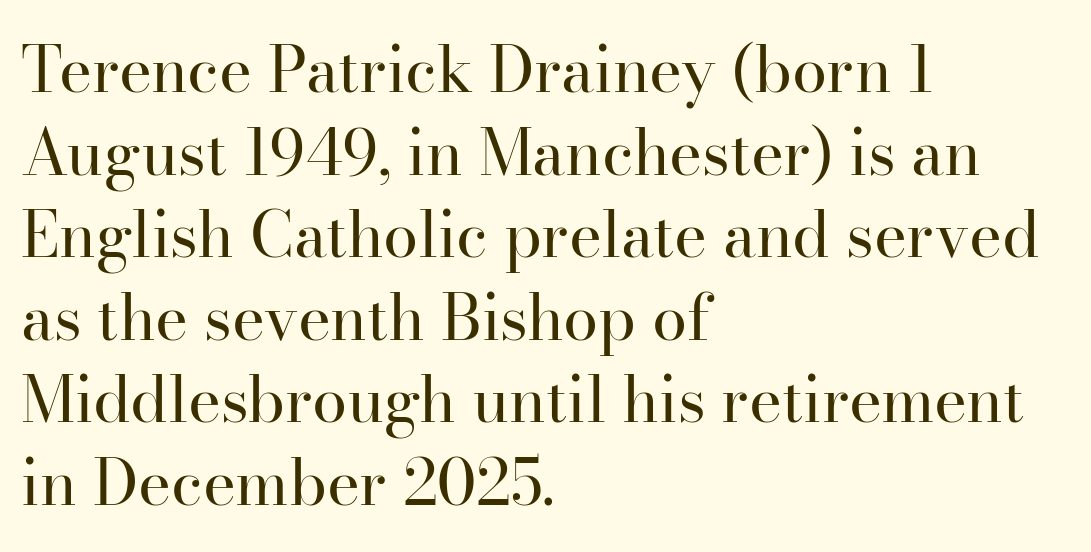
Q: Is the text bold? A: No.
Q: Is the text italic (slanted)? A: No, it is upright.
Q: Is the typeface a serif or a sans-serif typeface? A: Serif.
Q: Is the text underlined? A: No.
Q: How is the paragraph aligned? A: Left-aligned.
Q: Is the spacing between letters normal or unusually wide? A: Normal.
Q: Is the spacing between lines tight, normal or loose? A: Normal.
Q: Width (condensed, normal, or wide)? A: Normal.
Q: Stroke contrast? A: High.
Q: x-height? A: Small.
Q: Monospaced? A: No.
